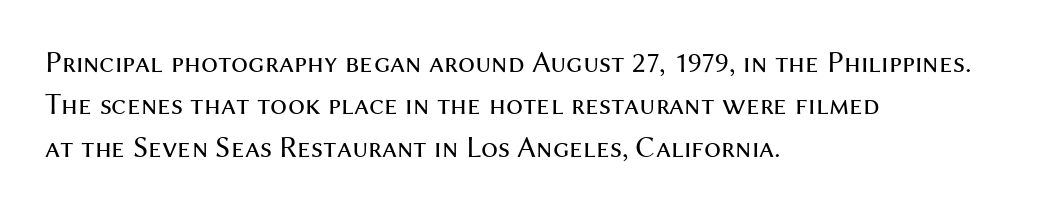
Each letter keeps its own natural width here, so spacing adapts to shape. Baseline-to-baseline distance is the conventional proportion of letter height. Letters have the restrained weight of plain body copy at most. Caption: multi-line text, flush left, ragged right.
